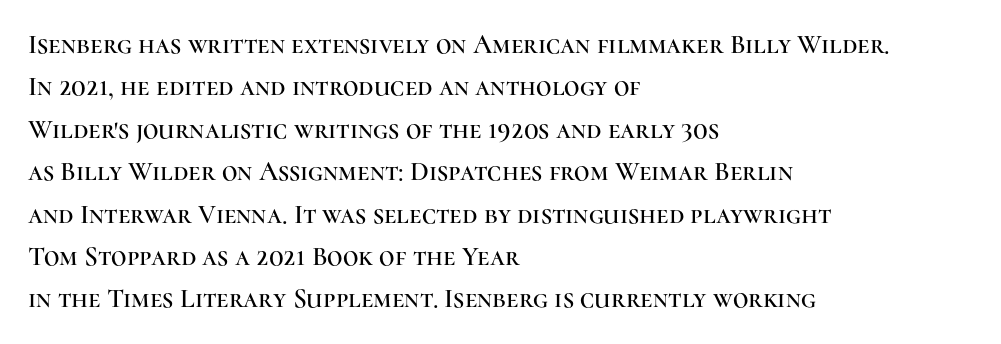
Q: Is the text italic (slanted)? A: No, it is upright.
Q: Is the text underlined? A: No.
Q: How is the paragraph aligned? A: Left-aligned.
Q: Is the spacing between letters normal or unusually wide? A: Normal.
Q: Is the spacing between lines tight, normal or loose? A: Normal.
